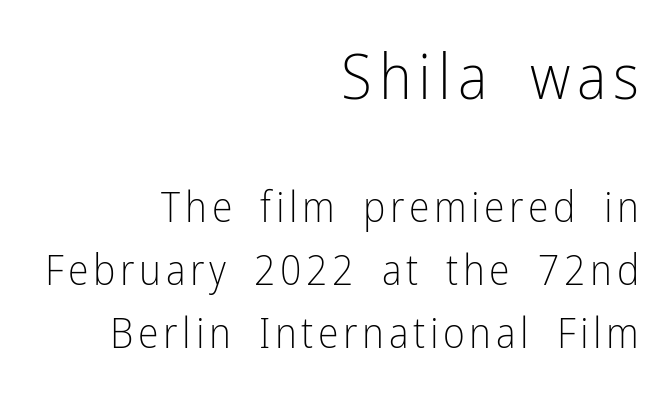
The image shows 63 px light, condensed sans-serif type, upright; set right-aligned, normal line spacing (1.51x), not underlined; the first (top) block is 1.5x larger; low stroke contrast and a medium x-height.
